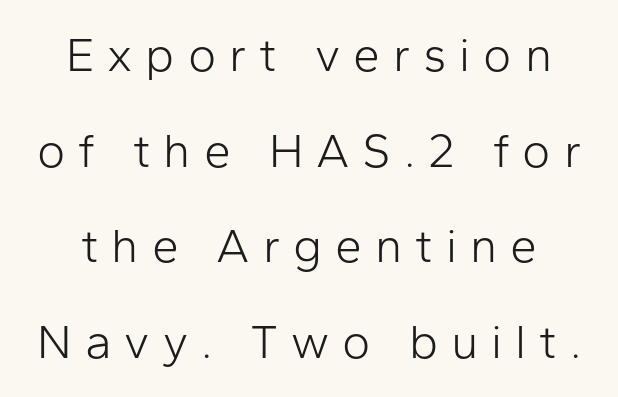
Q: Is the text bold? A: No.
Q: Is the text italic (slanted)? A: No, it is upright.
Q: Is the typeface a serif or a sans-serif typeface? A: Sans-serif.
Q: Is the text underlined? A: No.
Q: Is the spacing between letters normal or unusually wide? A: Unusually wide.
Q: Is the spacing between lines tight, normal or loose? A: Loose.
Q: Width (condensed, normal, or wide)? A: Normal.
Q: Stroke contrast? A: Low.
Q: x-height? A: Medium.
Q: Monospaced? A: No.
